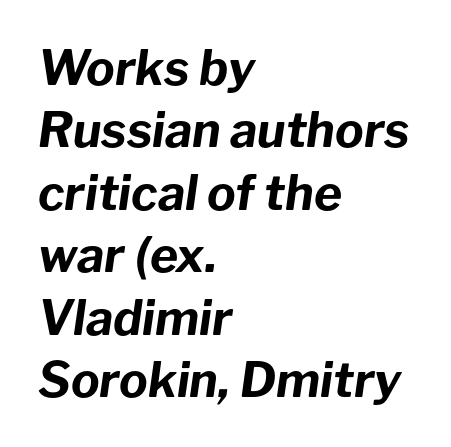
Q: Is the text bold? A: Yes.
Q: Is the text italic (slanted)? A: Yes, it leans right by about 8 degrees.
Q: Is the text underlined? A: No.
Q: How is the paragraph aligned? A: Left-aligned.
Q: Is the spacing between letters normal or unusually wide? A: Normal.
Q: Is the spacing between lines tight, normal or loose? A: Normal.
Q: Width (condensed, normal, or wide)? A: Normal.
Q: Stroke contrast? A: Low.
Q: x-height? A: Medium.
Q: Monospaced? A: No.
